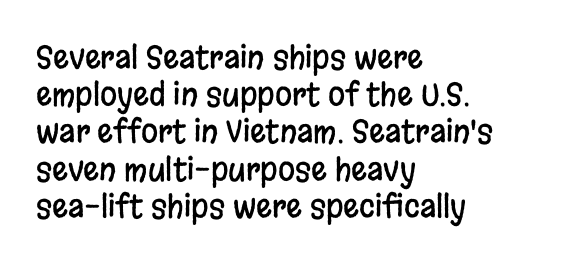
The image shows 31 px condensed sans-serif type, upright; set left-aligned, line spacing 1.2x, normal letter spacing, not underlined; low stroke contrast and a large x-height.
